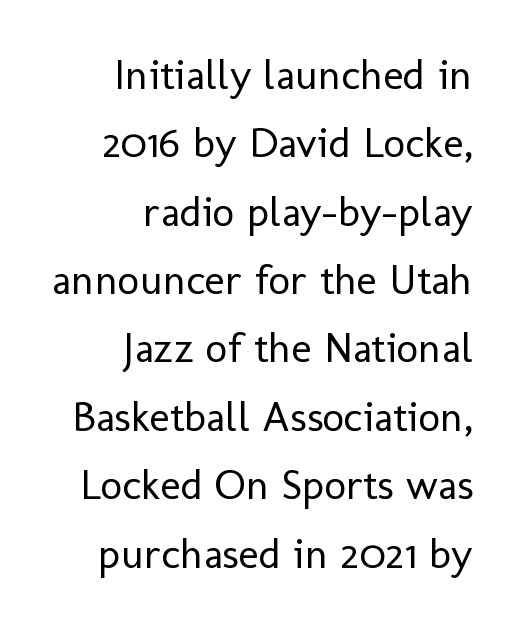
Q: Is the text bold? A: No.
Q: Is the text italic (slanted)? A: No, it is upright.
Q: Is the typeface a serif or a sans-serif typeface? A: Sans-serif.
Q: Is the text underlined? A: No.
Q: How is the paragraph aligned? A: Right-aligned.
Q: Is the spacing between letters normal or unusually wide? A: Normal.
Q: Is the spacing between lines tight, normal or loose? A: Normal.
Q: Width (condensed, normal, or wide)? A: Normal.
Q: Stroke contrast? A: Low.
Q: x-height? A: Medium.
Q: Monospaced? A: No.
